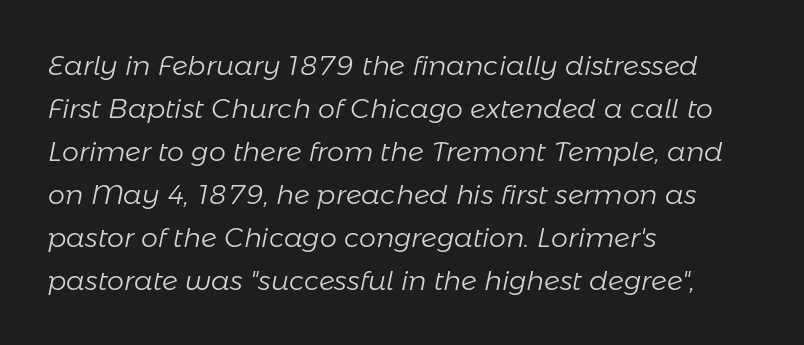
Summary of weight: not heavy and not bold. Every character sits at an angle, as italics do. Words appear dense and cohesive because spacing is normal. How would I describe the line gaps? Plain and ordinary.
